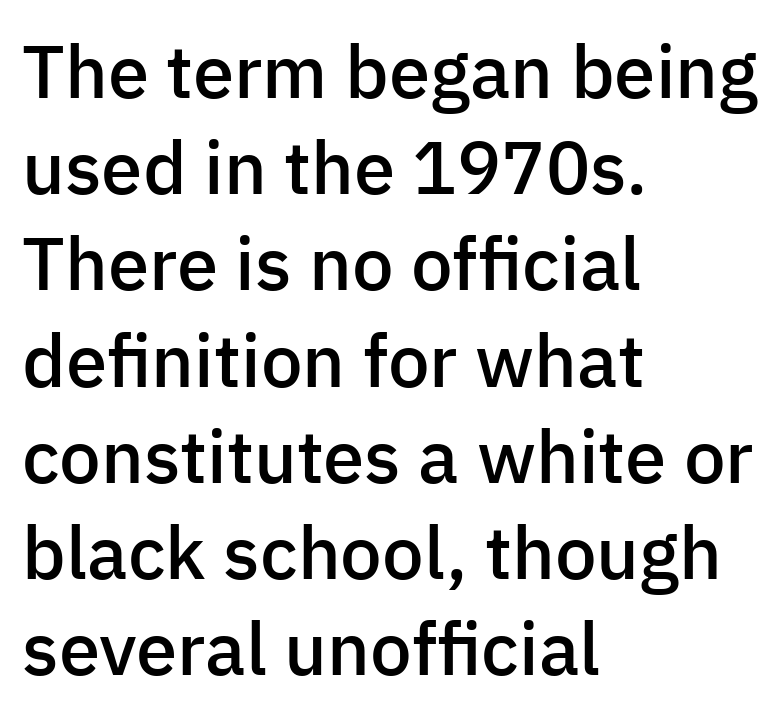
The image shows 74 px semibold sans-serif type, upright; set left-aligned, normal line spacing (1.3x), normal letter spacing, not underlined; low stroke contrast and a medium x-height.
